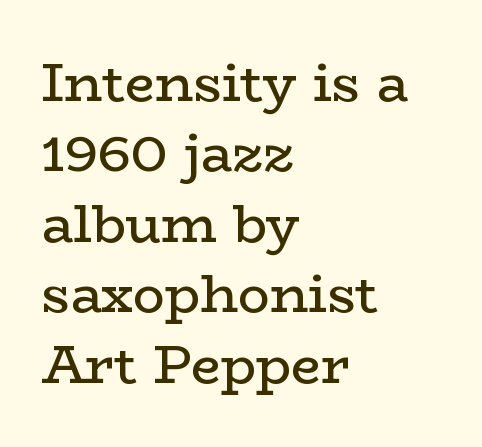
Is there any slant? The stems are plumb. This rendering employs a face with finishing strokes, i.e., a serif. You could not count columns in this text — the font is proportionally spaced. The paragraph has a hard left edge and a soft right edge. Just letters on the line, the space beneath them empty. Stroke thickness stays within the range of a standard reading face or lighter.
